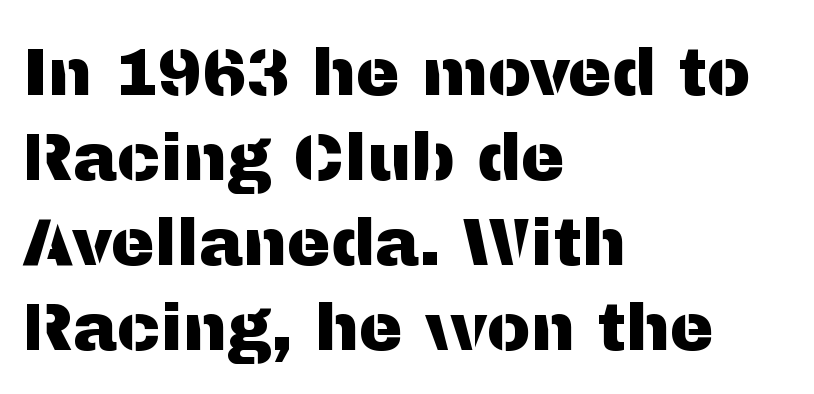
{"serif": "no", "italic": "no", "width": "normal", "stroke_contrast": "medium", "x_height": "medium", "monospaced": "no", "underline": "no", "align": "left", "line_spacing": "normal", "line_spacing_ratio": 1.29, "letter_spacing": "normal", "letter_spacing_em": 0.0, "glyph_px": 66}
